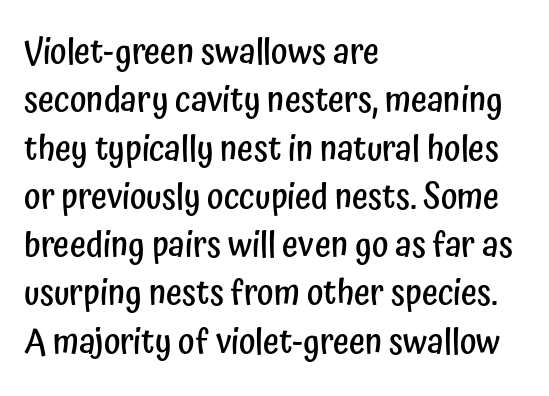
Notice the strokes are somewhat thickened but not fully heavy: this is a semibold. Honestly, the row spacing looks completely unremarkable. Compared with a centered layout, this one pins lines to the left instead. No word sits above an underline. Designer's note — italics off, roman on. The face used here is proportionally spaced, like ordinary book or web type.
